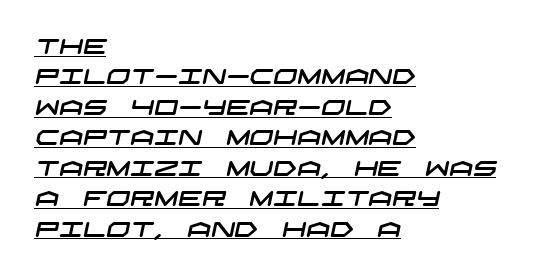
Q: Is the text underlined? A: Yes.
Q: How is the paragraph aligned? A: Left-aligned.
Q: Is the spacing between letters normal or unusually wide? A: Normal.
Q: Is the spacing between lines tight, normal or loose? A: Normal.
